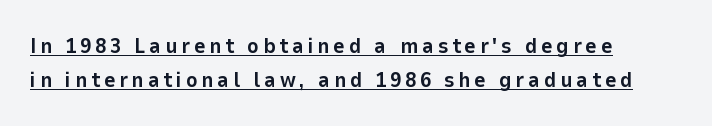
Q: Is the text bold? A: Yes.
Q: Is the text italic (slanted)? A: No, it is upright.
Q: Is the text underlined? A: Yes.
Q: How is the paragraph aligned? A: Left-aligned.
Q: Is the spacing between lines tight, normal or loose? A: Normal.
